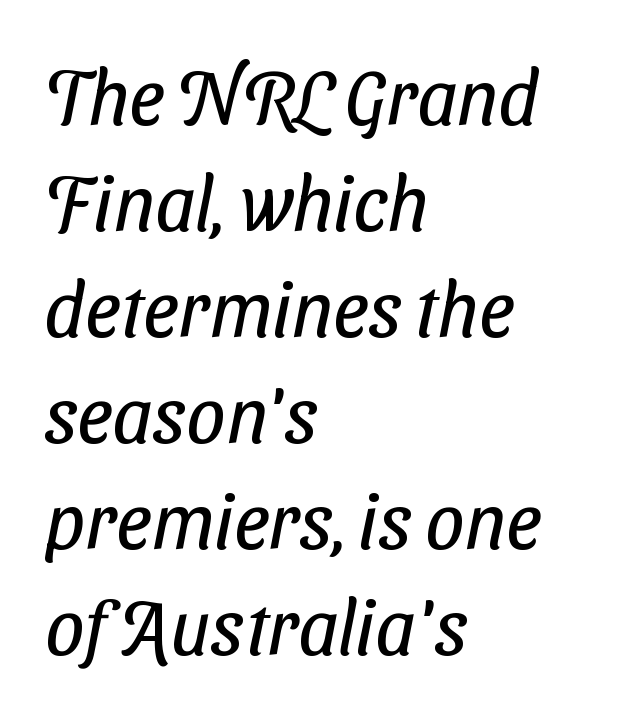
{"serif": "no", "bold": "no", "weight": "regular", "width": "condensed", "stroke_contrast": "low", "x_height": "medium", "monospaced": "no", "underline": "no", "align": "left", "line_spacing": "normal", "line_spacing_ratio": 1.36, "letter_spacing": "normal", "letter_spacing_em": 0.0, "glyph_px": 78}
